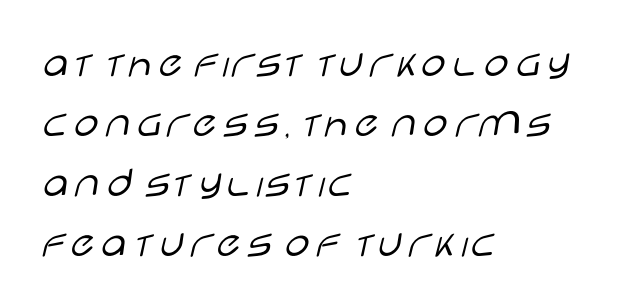
Q: Is the text bold? A: No.
Q: Is the text italic (slanted)? A: Yes.
Q: Is the typeface a serif or a sans-serif typeface? A: Sans-serif.
Q: Is the text underlined? A: No.
Q: How is the paragraph aligned? A: Left-aligned.
Q: Is the spacing between letters normal or unusually wide? A: Normal.
Q: Is the spacing between lines tight, normal or loose? A: Normal.
Q: Width (condensed, normal, or wide)? A: Wide.
Q: Stroke contrast? A: Low.
Q: x-height? A: Large.
Q: Monospaced? A: No.
